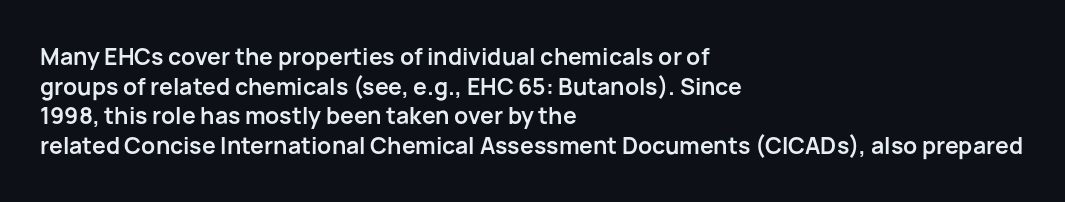
{"italic": "no", "bold": "yes", "underline": "no", "align": "left", "line_spacing": "normal", "line_spacing_ratio": 1.29, "letter_spacing": "normal", "letter_spacing_em": 0.0, "glyph_px": 23}
